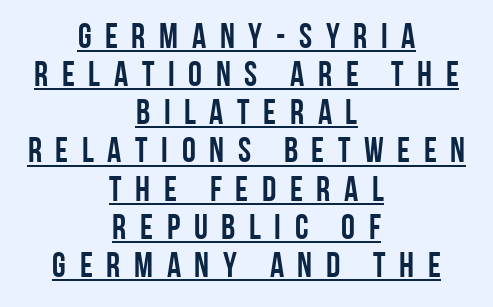
The image shows 35 px condensed sans-serif type, upright; set centered, tight line spacing (1.09x), unusually wide letter spacing (+0.39 em), underlined; low stroke contrast and a large x-height.
